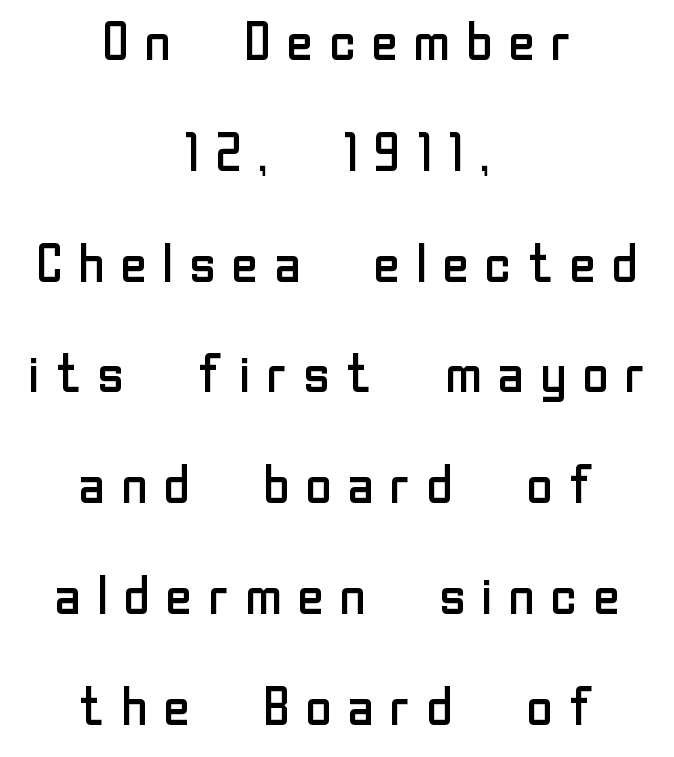
The image shows 53 px regular-weight sans-serif type, upright; set centered, loose line spacing (2.09x), unusually wide letter spacing (+0.21 em), not underlined; low stroke contrast and a medium x-height.
